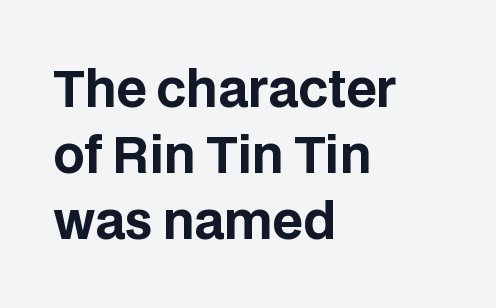
Q: Is the text bold? A: Yes.
Q: Is the text italic (slanted)? A: No, it is upright.
Q: Is the typeface a serif or a sans-serif typeface? A: Sans-serif.
Q: Is the text underlined? A: No.
Q: How is the paragraph aligned? A: Left-aligned.
Q: Is the spacing between letters normal or unusually wide? A: Normal.
Q: Is the spacing between lines tight, normal or loose? A: Normal.
Q: Width (condensed, normal, or wide)? A: Normal.
Q: Stroke contrast? A: Low.
Q: x-height? A: Large.
Q: Monospaced? A: No.
